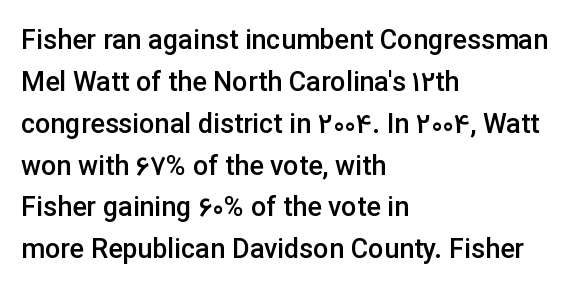
Q: Is the text bold? A: Semi-bold.
Q: Is the text italic (slanted)? A: No, it is upright.
Q: Is the text underlined? A: No.
Q: How is the paragraph aligned? A: Left-aligned.
Q: Is the spacing between letters normal or unusually wide? A: Normal.
Q: Is the spacing between lines tight, normal or loose? A: Normal.
